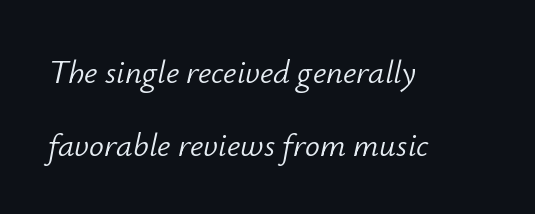
The image shows 33 px light type, italic (leaning right); set left-aligned, loose line spacing (2.2x), normal letter spacing, not underlined; low stroke contrast and a small x-height.
